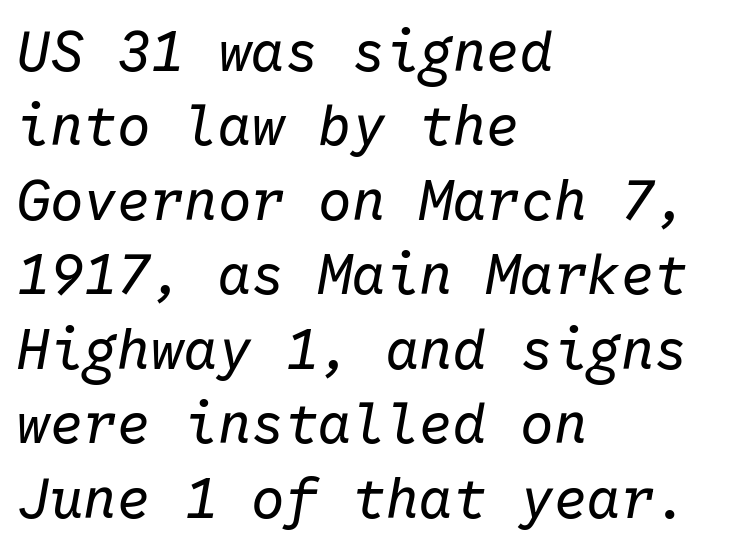
Summary of vertical rhythm: regular, with standard interline spacing. Reading down the block, your eye returns to a fixed left position each line. If you drew a line through each stem, it would be angled. These lines are rendered in a fixed-pitch font. Does extra space separate the letters? No, they use regular spacing.
